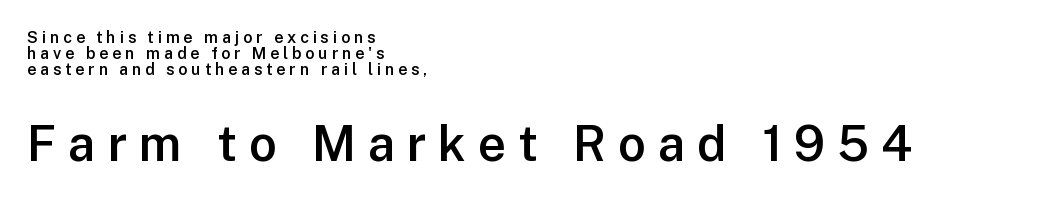
The image shows 49 px semibold sans-serif type, upright; set left-aligned, tight line spacing (0.99x), unusually wide letter spacing (+0.24 em), not underlined; the second (bottom) block is 3.06x larger; low stroke contrast and a medium x-height.
